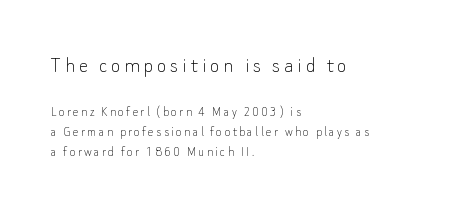
The image shows 23 px text type, upright; set left-aligned, normal line spacing (1.44x), not underlined; the first (top) block is 1.64x larger.
